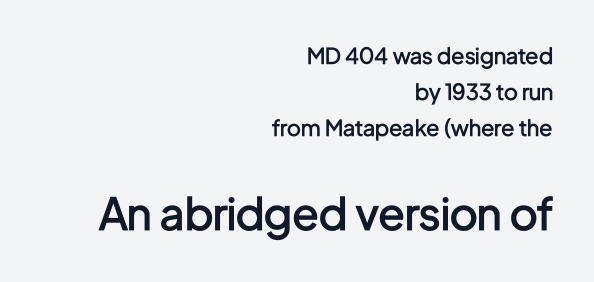
{"serif": "no", "italic": "no", "bold": "semi", "weight": "semibold", "width": "condensed", "stroke_contrast": "low", "x_height": "medium", "monospaced": "no", "underline": "no", "align": "right", "line_spacing": "normal", "line_spacing_ratio": 1.64, "letter_spacing": "normal", "letter_spacing_em": 0.0, "larger_block": "second", "size_ratio": 2.0, "glyph_px": 44}
